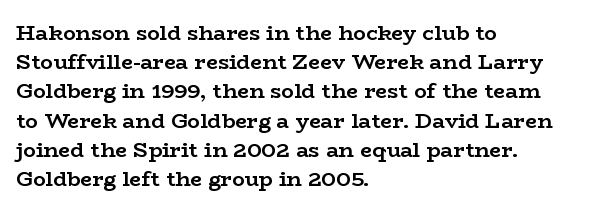
When letters stand straight like this, we call the style roman or upright. Line starts are locked; line ends wander. Quick note: underline off. Words appear dense and cohesive because spacing is normal. A normal amount of white space separates one row of letters from the next.
